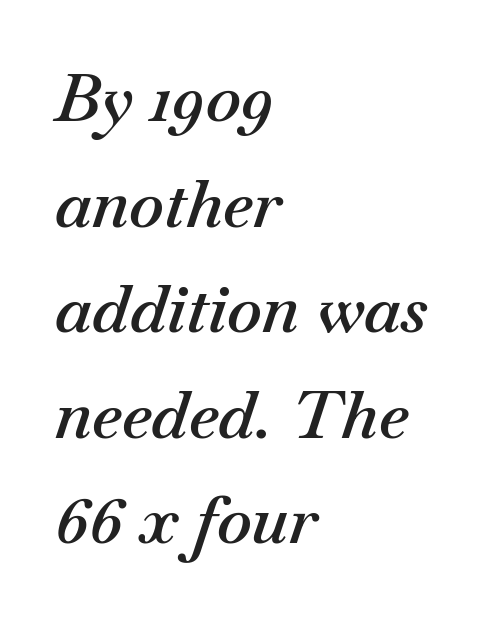
{"italic": "yes", "lean": "right", "slant_degrees": 18, "bold": "semi", "weight": "semibold", "width": "normal", "stroke_contrast": "medium", "x_height": "small", "monospaced": "no", "underline": "no", "align": "left", "line_spacing": "normal", "line_spacing_ratio": 1.6, "letter_spacing": "normal", "letter_spacing_em": 0.0, "glyph_px": 66}
